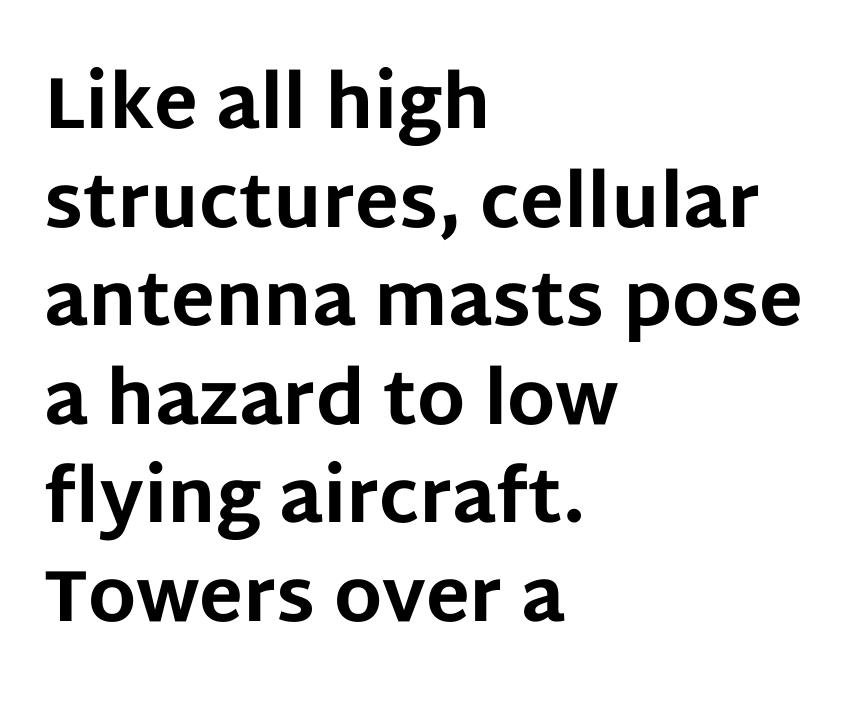
Nope, not italic — everything's standing straight. The gap between lines stays unmarked. Is there much room between lines? A standard amount, neither cramped nor airy. You could not count columns in this text — the font is proportionally spaced. Compared with an ordinary text face, these strokes are far heavier — a full bold. There is no visible air inserted between adjacent glyphs.
